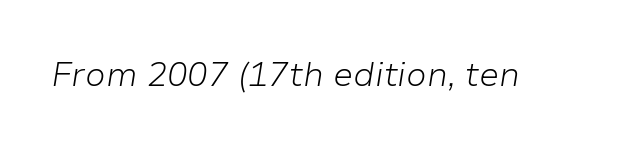
The typeface has the unassuming heft of standard copy or less. Underlining? Definitely not there. Looks like regular typesetting: each glyph gets only the width it needs. Every character sits at an angle, as italics do. Look at the tracking — it's just the regular setting, nothing added.
